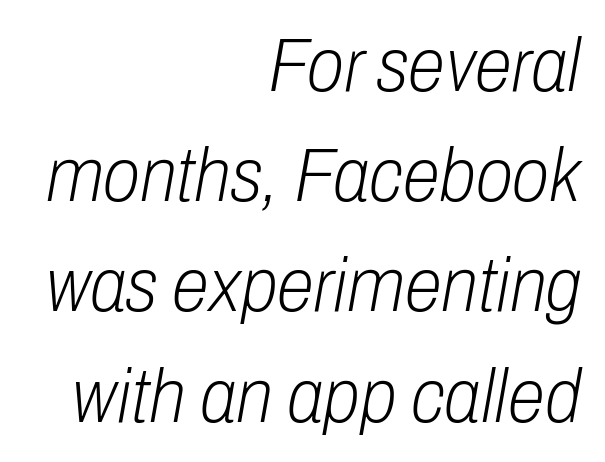
Q: Is the text bold? A: No.
Q: Is the text italic (slanted)? A: Yes, it leans right by about 10 degrees.
Q: Is the text underlined? A: No.
Q: How is the paragraph aligned? A: Right-aligned.
Q: Is the spacing between letters normal or unusually wide? A: Normal.
Q: Is the spacing between lines tight, normal or loose? A: Normal.
Q: Width (condensed, normal, or wide)? A: Condensed.
Q: Stroke contrast? A: Low.
Q: x-height? A: Medium.
Q: Monospaced? A: No.
